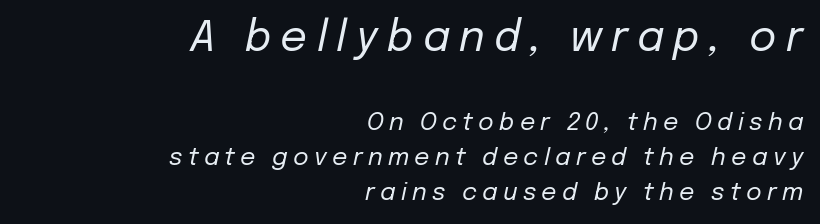
{"italic": "yes", "lean": "right", "slant_degrees": 12, "bold": "no", "weight": "regular", "width": "normal", "stroke_contrast": "low", "x_height": "medium", "monospaced": "no", "underline": "no", "align": "right", "line_spacing": "normal", "line_spacing_ratio": 1.45, "letter_spacing": "wide", "letter_spacing_em": 0.22, "larger_block": "first", "size_ratio": 1.75, "glyph_px": 42}
